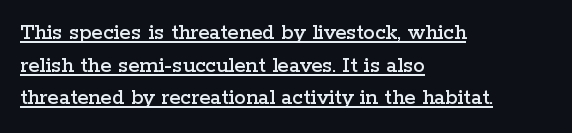
The image shows 23 px text type, upright; set left-aligned, normal line spacing (1.42x), normal letter spacing, underlined.
